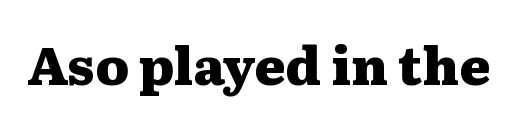
Q: Is the text bold? A: Yes.
Q: Is the text italic (slanted)? A: No, it is upright.
Q: Is the typeface a serif or a sans-serif typeface? A: Serif.
Q: Is the text underlined? A: No.
Q: Is the spacing between letters normal or unusually wide? A: Normal.
Q: Width (condensed, normal, or wide)? A: Wide.
Q: Stroke contrast? A: Medium.
Q: x-height? A: Medium.
Q: Monospaced? A: No.
